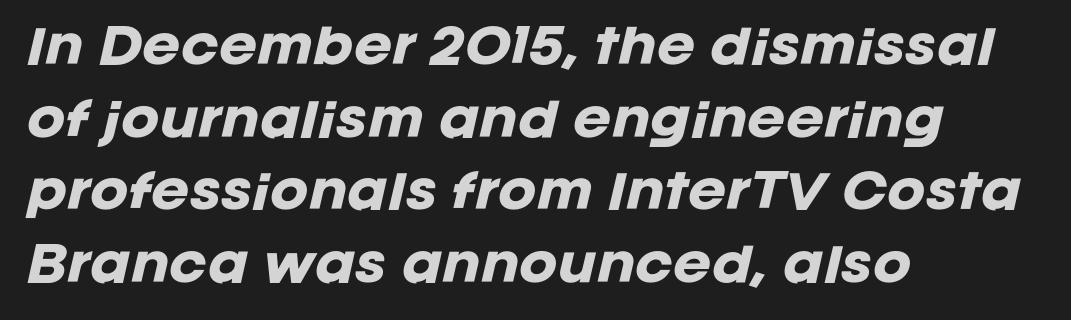
Line spacing here is normal. Caption: standard tracking, unaltered. Think of a printed novel: that variable character pitch is what you see here. The space beneath each line is pristine and unruled.
